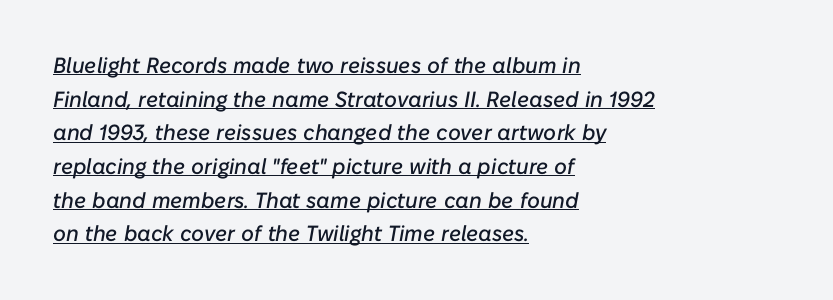
{"italic": "yes", "lean": "right", "slant_degrees": 10, "underline": "yes", "align": "left", "line_spacing": "normal", "line_spacing_ratio": 1.53, "letter_spacing": "normal", "letter_spacing_em": 0.0, "glyph_px": 22}
